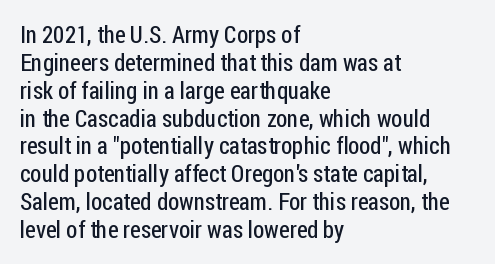
The image shows 24 px text type, upright; set left-aligned, line spacing 1.16x, normal letter spacing, not underlined.
